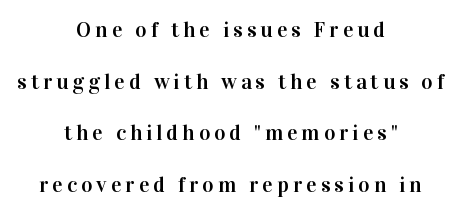
Q: Is the text italic (slanted)? A: No, it is upright.
Q: Is the text underlined? A: No.
Q: How is the paragraph aligned? A: Centered.
Q: Is the spacing between lines tight, normal or loose? A: Loose.
